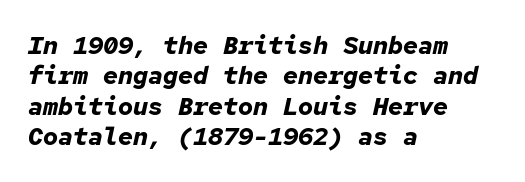
Q: Is the text bold? A: Yes.
Q: Is the text italic (slanted)? A: Yes, it leans right by about 12 degrees.
Q: Is the text underlined? A: No.
Q: How is the paragraph aligned? A: Left-aligned.
Q: Is the spacing between letters normal or unusually wide? A: Normal.
